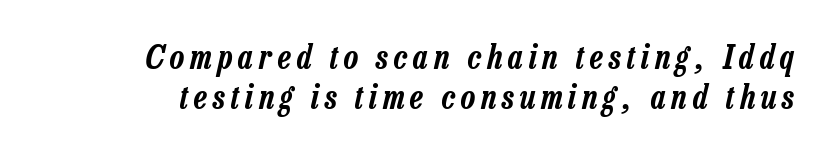
{"italic": "yes", "lean": "right", "slant_degrees": 13, "width": "condensed", "stroke_contrast": "low", "x_height": "medium", "monospaced": "no", "underline": "no", "align": "right", "line_spacing_ratio": 1.22, "glyph_px": 33}
